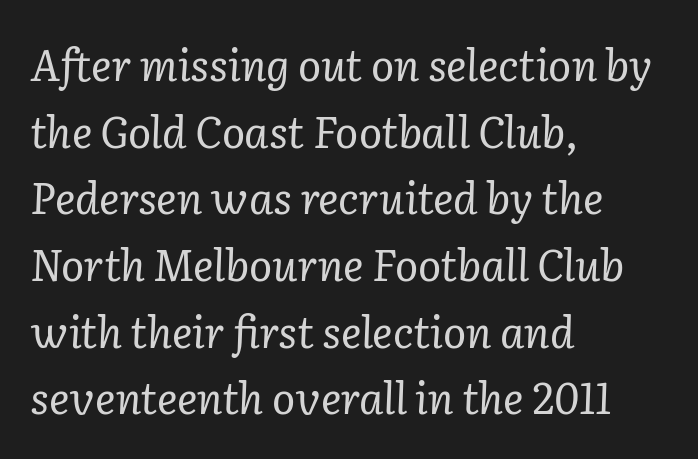
{"serif": "yes", "italic": "yes", "lean": "right", "slant_degrees": 2, "bold": "no", "weight": "regular", "width": "normal", "stroke_contrast": "low", "x_height": "medium", "monospaced": "no", "underline": "no", "align": "left", "line_spacing": "normal", "line_spacing_ratio": 1.55, "letter_spacing": "normal", "letter_spacing_em": 0.0, "glyph_px": 43}
